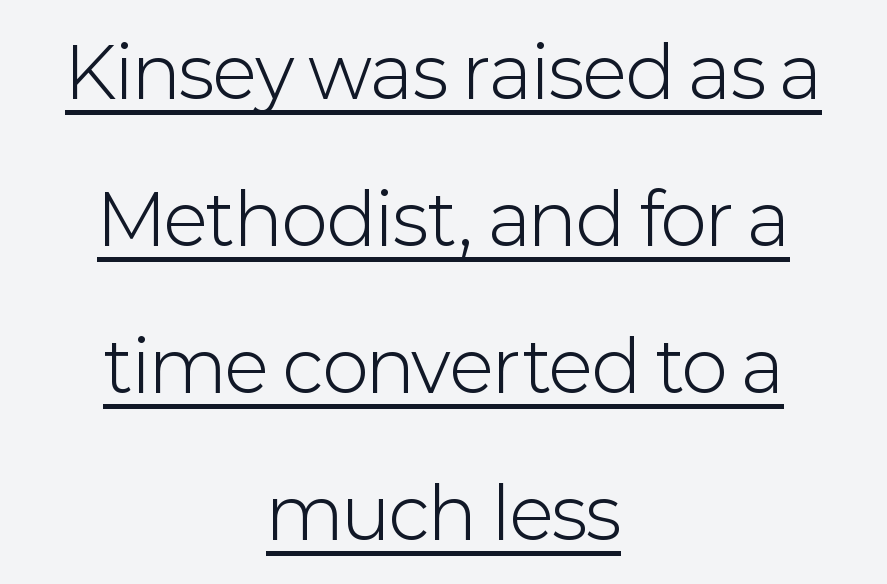
Q: Is the text bold? A: No.
Q: Is the text italic (slanted)? A: No, it is upright.
Q: Is the typeface a serif or a sans-serif typeface? A: Sans-serif.
Q: Is the text underlined? A: Yes.
Q: How is the paragraph aligned? A: Centered.
Q: Is the spacing between letters normal or unusually wide? A: Normal.
Q: Is the spacing between lines tight, normal or loose? A: Loose.
Q: Width (condensed, normal, or wide)? A: Normal.
Q: Stroke contrast? A: Low.
Q: x-height? A: Medium.
Q: Monospaced? A: No.
